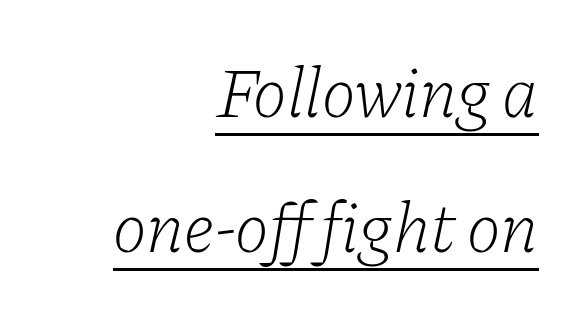
Q: Is the text bold? A: No.
Q: Is the text italic (slanted)? A: Yes, it leans right by about 11 degrees.
Q: Is the typeface a serif or a sans-serif typeface? A: Serif.
Q: Is the text underlined? A: Yes.
Q: How is the paragraph aligned? A: Right-aligned.
Q: Is the spacing between letters normal or unusually wide? A: Normal.
Q: Width (condensed, normal, or wide)? A: Normal.
Q: Stroke contrast? A: Low.
Q: x-height? A: Medium.
Q: Monospaced? A: No.
